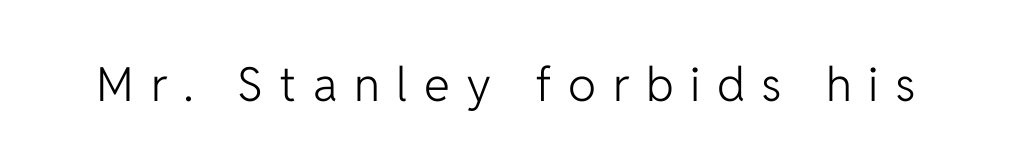
The image shows 47 px light sans-serif type, upright; set unusually wide letter spacing (+0.35 em), not underlined; low stroke contrast and a medium x-height.
